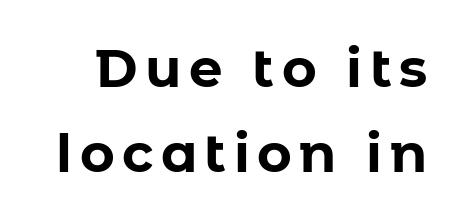
{"serif": "no", "italic": "no", "bold": "yes", "weight": "bold", "width": "normal", "stroke_contrast": "low", "x_height": "medium", "monospaced": "no", "underline": "no", "line_spacing": "normal", "line_spacing_ratio": 1.61, "glyph_px": 53}
